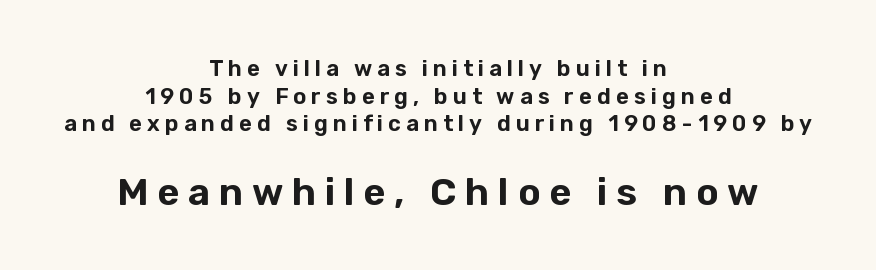
{"serif": "no", "italic": "no", "width": "normal", "stroke_contrast": "low", "x_height": "medium", "monospaced": "no", "underline": "no", "align": "center", "line_spacing": "normal", "line_spacing_ratio": 1.26, "letter_spacing": "wide", "letter_spacing_em": 0.23, "larger_block": "second", "size_ratio": 1.73, "glyph_px": 38}
